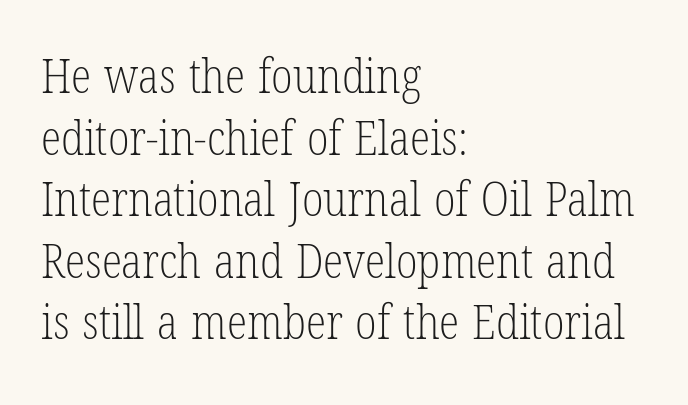
{"serif": "yes", "italic": "no", "bold": "no", "weight": "light", "width": "condensed", "stroke_contrast": "low", "x_height": "medium", "monospaced": "no", "underline": "no", "align": "left", "line_spacing": "normal", "line_spacing_ratio": 1.31, "letter_spacing": "normal", "letter_spacing_em": 0.0, "glyph_px": 47}
